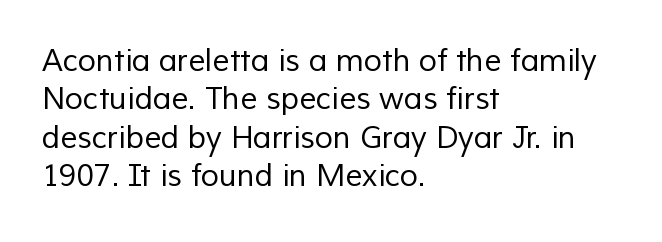
Q: Is the text bold? A: No.
Q: Is the typeface a serif or a sans-serif typeface? A: Sans-serif.
Q: Is the text underlined? A: No.
Q: How is the paragraph aligned? A: Left-aligned.
Q: Is the spacing between letters normal or unusually wide? A: Normal.
Q: Is the spacing between lines tight, normal or loose? A: Normal.
Q: Width (condensed, normal, or wide)? A: Normal.
Q: Stroke contrast? A: Low.
Q: x-height? A: Medium.
Q: Monospaced? A: No.
